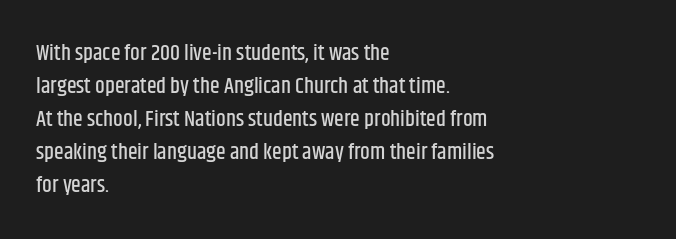
The image shows 22 px text type, upright; set left-aligned, normal line spacing (1.5x), normal letter spacing, not underlined.
